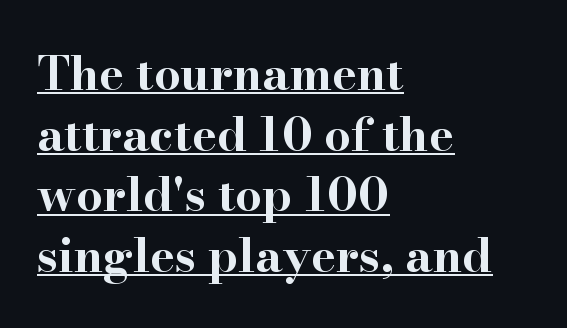
The image shows 47 px bold, wide serif type, upright; set left-aligned, normal line spacing (1.29x), normal letter spacing, underlined; high stroke contrast and a small x-height.
